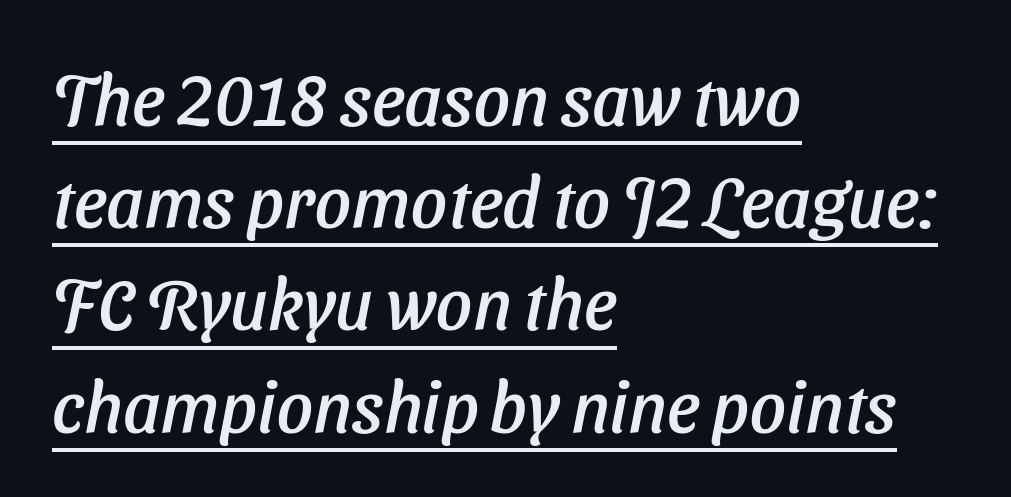
The passage shown has conventional tracking throughout. The setting favours the left margin, as ordinary paragraphs usually do. Descenders here cross a horizontal rule under the line. Honestly, the row spacing looks completely unremarkable.
